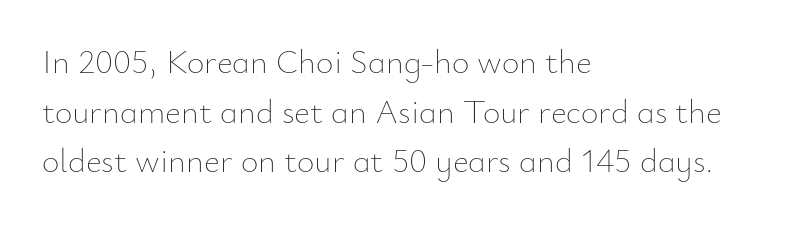
{"italic": "no", "bold": "no", "weight": "thin", "width": "normal", "stroke_contrast": "low", "x_height": "small", "monospaced": "no", "underline": "no", "align": "left", "line_spacing": "normal", "line_spacing_ratio": 1.46, "letter_spacing": "normal", "letter_spacing_em": 0.0, "glyph_px": 34}
